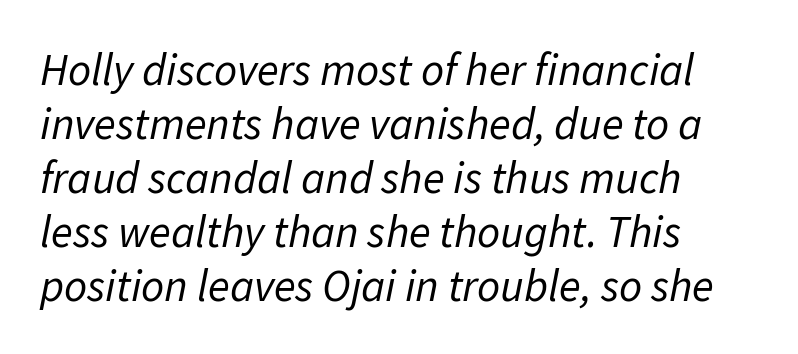
Here the glyphs are tracked normally, forming tight word shapes. Descenders are the only things crossing below the line. The face used here is proportionally spaced, like ordinary book or web type. On a weight scale, this lands at 450 or below.
